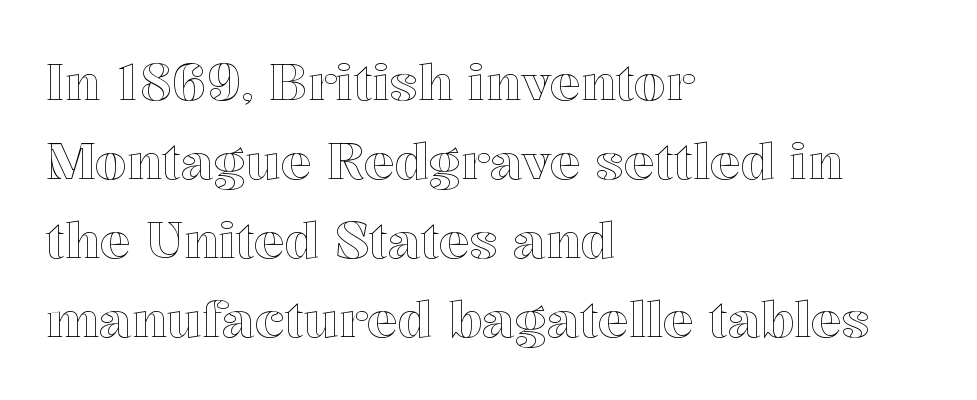
The image shows 51 px text type, upright; set left-aligned, normal line spacing (1.55x), normal letter spacing, not underlined; a medium x-height.
